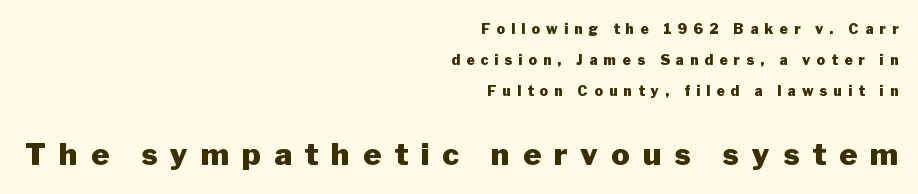
The image shows 30 px heavy sans-serif type, upright; set right-aligned, loose line spacing (2.2x), unusually wide letter spacing (+0.44 em), not underlined; the second (bottom) block is 2.14x larger; low stroke contrast and a medium x-height.
